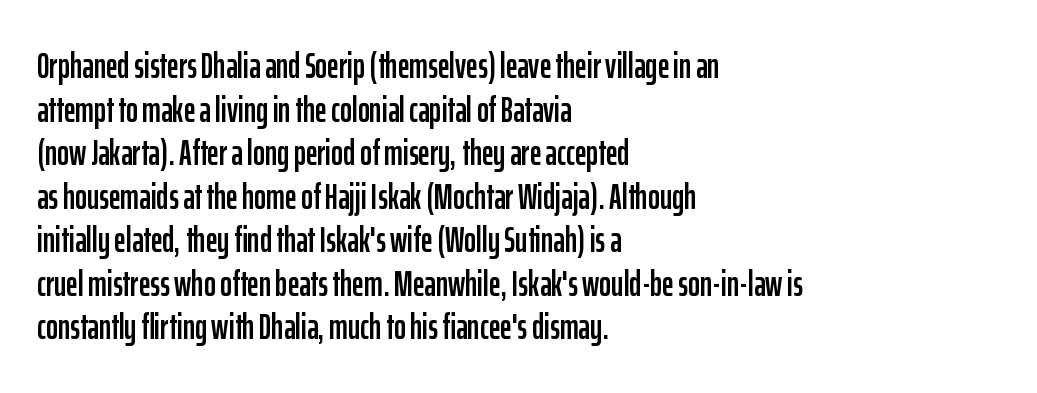
The image shows 36 px condensed sans-serif type, upright; set left-aligned, line spacing 1.21x, normal letter spacing, not underlined; low stroke contrast and a medium x-height.
